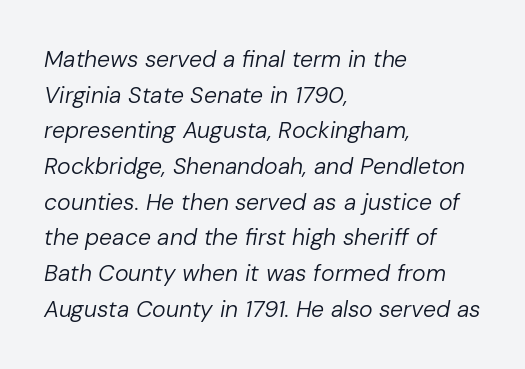
{"italic": "yes", "lean": "right", "slant_degrees": 10, "bold": "no", "underline": "no", "align": "left", "line_spacing": "normal", "line_spacing_ratio": 1.55, "letter_spacing": "normal", "letter_spacing_em": 0.0, "glyph_px": 23}
